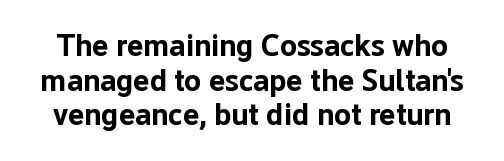
The baseline area is clear. Tall strokes in this sample are plumb rather than angled. Strong, thick strokes mark this as bold type. The space between consecutive lines is stingy. These lines keep a tight, regular rhythm from letter to letter. Look at the bottom of the vertical strokes: they stop flat, with no serifs.
